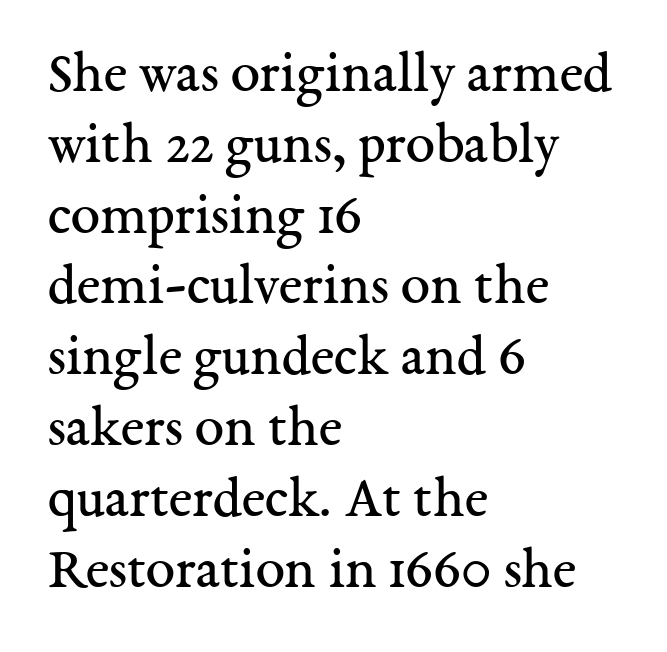
The image shows 59 px regular-weight serif type, upright; set left-aligned, line spacing 1.2x, normal letter spacing, not underlined; medium stroke contrast and a medium x-height.
